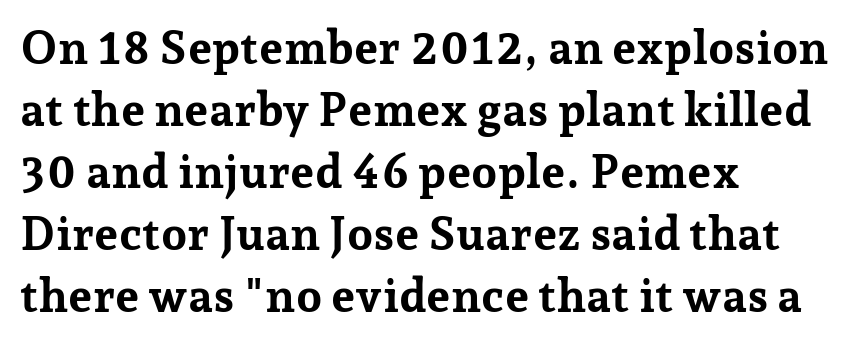
{"serif": "yes", "italic": "no", "bold": "yes", "weight": "bold", "width": "normal", "stroke_contrast": "low", "x_height": "medium", "monospaced": "no", "underline": "no", "align": "left", "line_spacing": "normal", "line_spacing_ratio": 1.35, "letter_spacing": "normal", "letter_spacing_em": 0.0, "glyph_px": 46}
